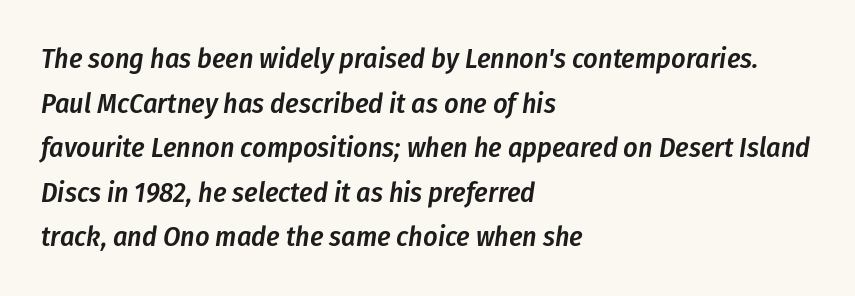
Q: Is the text bold? A: Semi-bold.
Q: Is the text italic (slanted)? A: Yes, it leans right by about 8 degrees.
Q: Is the text underlined? A: No.
Q: How is the paragraph aligned? A: Left-aligned.
Q: Is the spacing between letters normal or unusually wide? A: Normal.
Q: Is the spacing between lines tight, normal or loose? A: Normal.
Q: Width (condensed, normal, or wide)? A: Condensed.
Q: Stroke contrast? A: Low.
Q: x-height? A: Medium.
Q: Monospaced? A: No.
